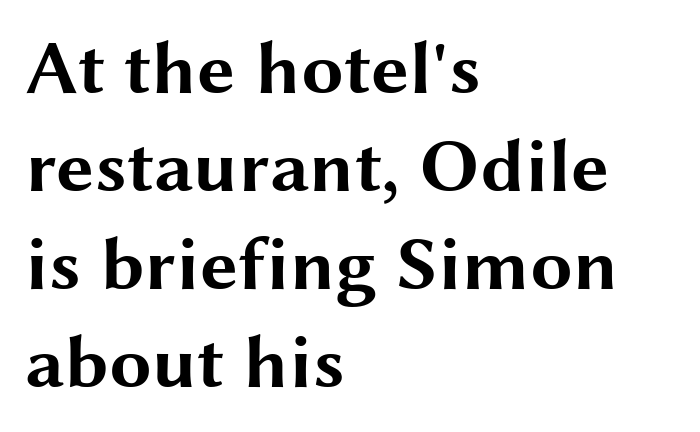
{"serif": "no", "italic": "no", "bold": "yes", "weight": "bold", "width": "wide", "stroke_contrast": "medium", "x_height": "medium", "monospaced": "no", "underline": "no", "align": "left", "line_spacing": "normal", "line_spacing_ratio": 1.29, "letter_spacing": "normal", "letter_spacing_em": 0.0, "glyph_px": 76}
